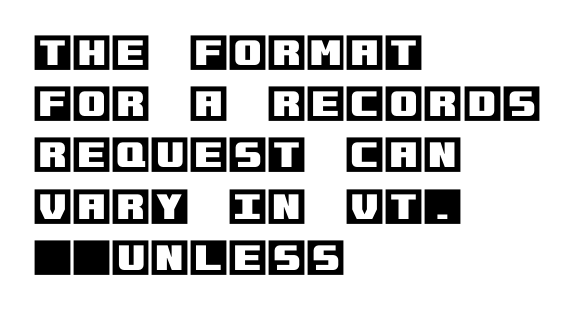
Q: Is the text italic (slanted)? A: No, it is upright.
Q: Is the text underlined? A: No.
Q: How is the paragraph aligned? A: Left-aligned.
Q: Is the spacing between letters normal or unusually wide? A: Normal.
Q: Is the spacing between lines tight, normal or loose? A: Normal.
Q: Width (condensed, normal, or wide)? A: Normal.
Q: x-height? A: Large.
